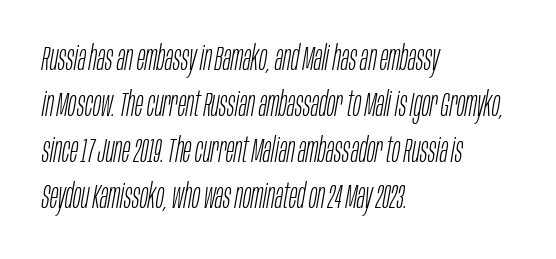
This sample uses plain, unmodified letter spacing. This sample keeps an unexceptional amount of space between lines. Nobody drew a line under any word here. Notice how the passage keeps a crisp vertical edge on the left only.
